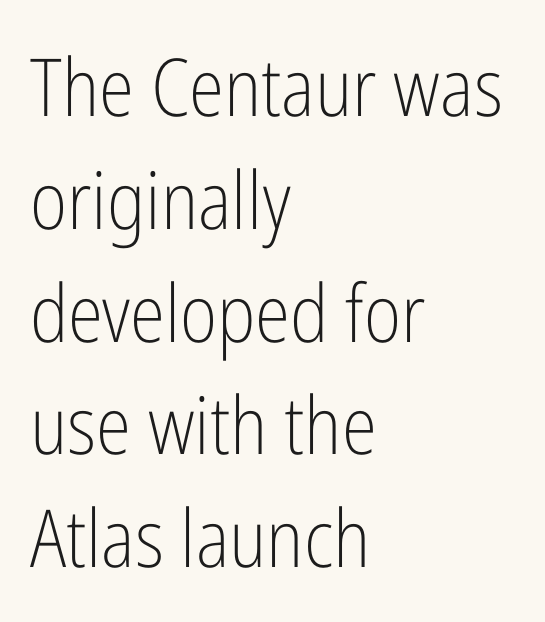
Q: Is the text bold? A: No.
Q: Is the text italic (slanted)? A: No, it is upright.
Q: Is the typeface a serif or a sans-serif typeface? A: Sans-serif.
Q: Is the text underlined? A: No.
Q: How is the paragraph aligned? A: Left-aligned.
Q: Is the spacing between letters normal or unusually wide? A: Normal.
Q: Is the spacing between lines tight, normal or loose? A: Normal.
Q: Width (condensed, normal, or wide)? A: Condensed.
Q: Stroke contrast? A: Low.
Q: x-height? A: Medium.
Q: Monospaced? A: No.
